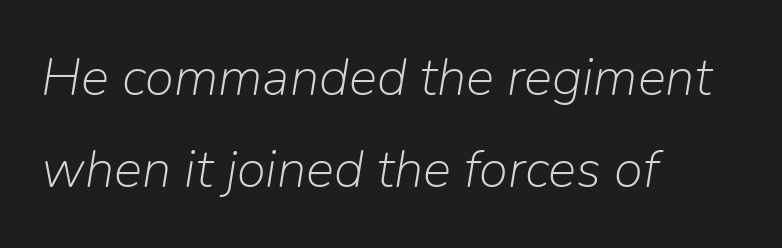
The image shows 53 px light type, italic (leaning right); set left-aligned, line spacing 1.74x, normal letter spacing, not underlined; low stroke contrast and a medium x-height.
